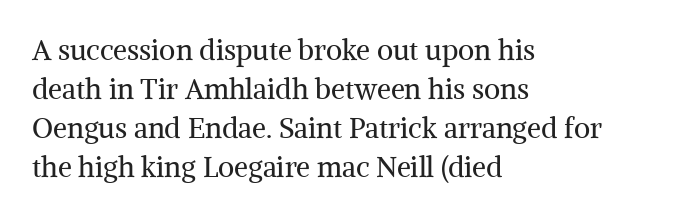
The image shows 28 px regular-weight serif type, upright; set left-aligned, normal line spacing (1.39x), normal letter spacing, not underlined; medium stroke contrast and a medium x-height.
